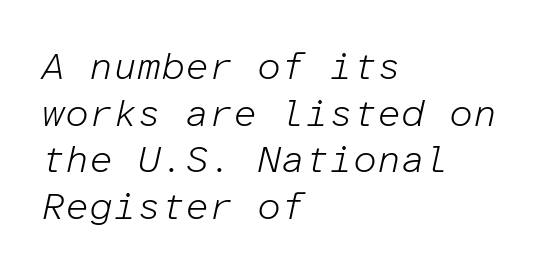
{"italic": "yes", "lean": "right", "slant_degrees": 12, "bold": "no", "weight": "light", "width": "normal", "stroke_contrast": "low", "x_height": "medium", "monospaced": "yes", "underline": "no", "align": "left", "line_spacing_ratio": 1.23, "letter_spacing": "normal", "letter_spacing_em": 0.0, "glyph_px": 38}
